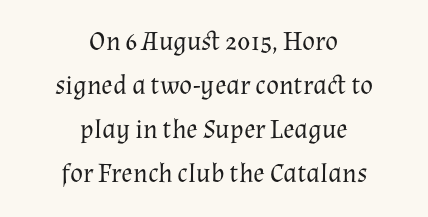
No word sits above an underline. Casual observation: everything's sitting right in the middle. The face used here is rendered with its standard letterfit. The axis of the letterforms is exactly vertical. Ink coverage per letter is moderate at most. Is there much room between lines? A standard amount, neither cramped nor airy.
